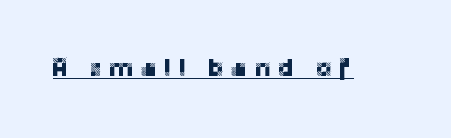
{"italic": "no", "underline": "yes", "letter_spacing": "wide", "letter_spacing_em": 0.23, "glyph_px": 26}
